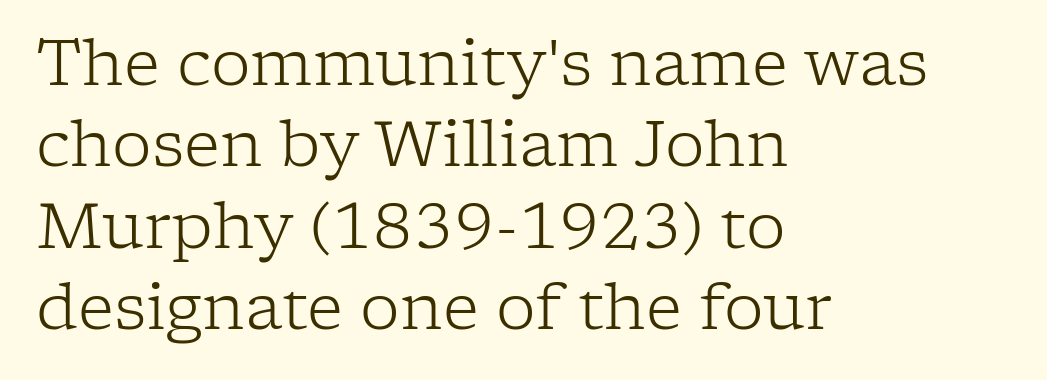
To sum up the face: it has serifs. Rendered with straight, roman letterforms. Bare-footed words on every line. Casual observation: everything's shoved over to the left. These lines keep a tight, regular rhythm from letter to letter.
